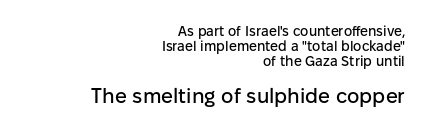
Q: Is the text italic (slanted)? A: No, it is upright.
Q: Is the text underlined? A: No.
Q: How is the paragraph aligned? A: Right-aligned.
Q: Is the spacing between letters normal or unusually wide? A: Normal.
Q: Is the spacing between lines tight, normal or loose? A: Tight.
Q: Which block of text is set in a larger size, the first (top) or the second (bottom)? A: The second (bottom) one.
